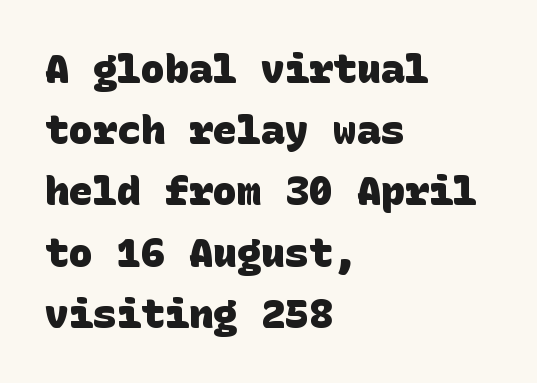
The text was rendered using a sans face with plain stroke endings. The face used here is rendered with its standard letterfit. All the whitespace from short lines collects on the right. The space directly below the letters is spotless.
